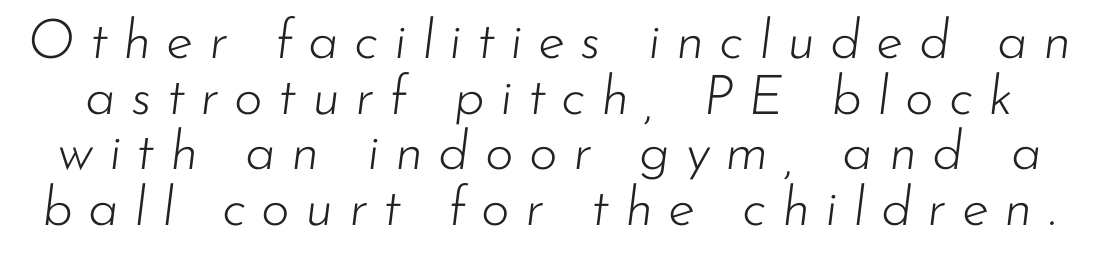
The image shows 55 px light type, italic (leaning right); set tight line spacing (1.01x), unusually wide letter spacing (+0.28 em), not underlined; low stroke contrast and a small x-height.
